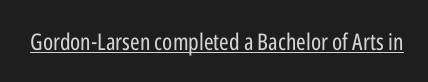
{"italic": "no", "bold": "no", "underline": "yes", "letter_spacing": "normal", "letter_spacing_em": 0.0, "glyph_px": 23}
